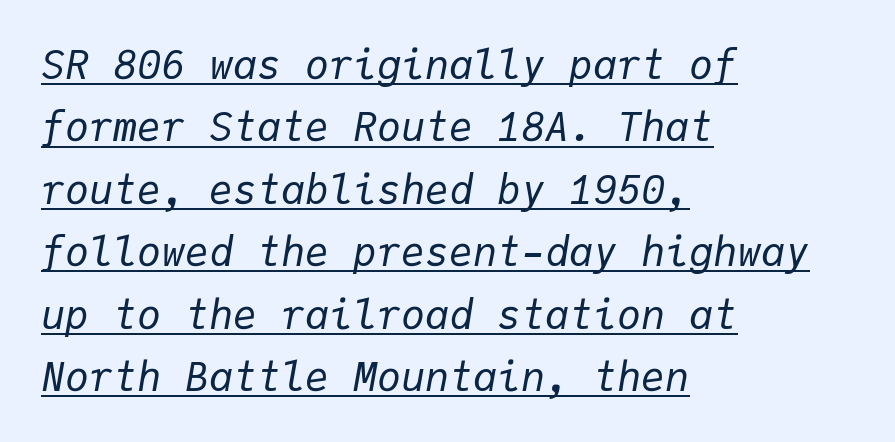
The passage shown leans; its letterforms are oblique. This rendering features underlined lettering. Leading: standard. In terms of letterspacing, this is plain default setting. The rendering uses typewriter-style spacing with identical character cells. The font sits on the lighter half of the weight spectrum, regular included.
